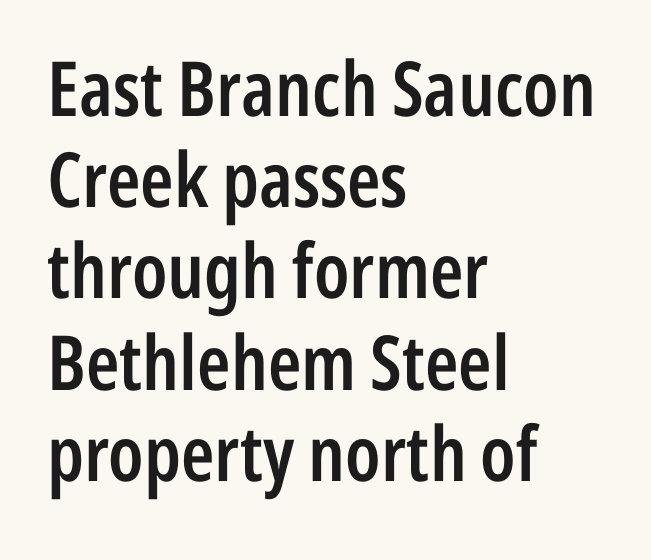
Q: Is the text bold? A: Semi-bold.
Q: Is the text italic (slanted)? A: No, it is upright.
Q: Is the typeface a serif or a sans-serif typeface? A: Sans-serif.
Q: Is the text underlined? A: No.
Q: How is the paragraph aligned? A: Left-aligned.
Q: Is the spacing between letters normal or unusually wide? A: Normal.
Q: Width (condensed, normal, or wide)? A: Condensed.
Q: Stroke contrast? A: Low.
Q: x-height? A: Medium.
Q: Monospaced? A: No.
